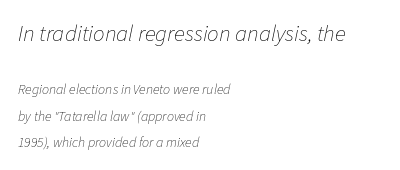
The image shows 23 px text type, italic (leaning right); set left-aligned, loose line spacing (1.9x), normal letter spacing, not underlined; the first (top) block is 1.64x larger.
